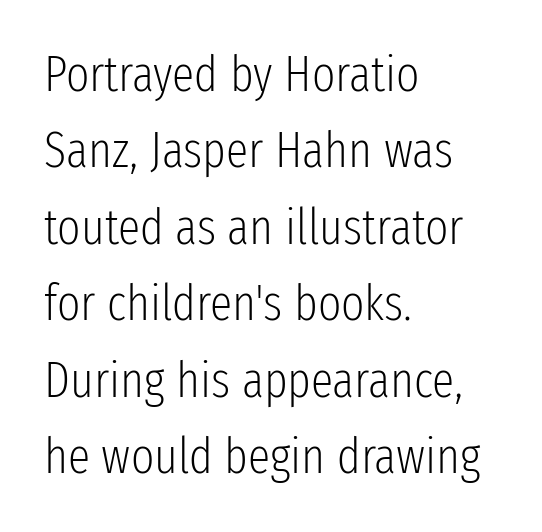
Q: Is the text bold? A: No.
Q: Is the text italic (slanted)? A: No, it is upright.
Q: Is the typeface a serif or a sans-serif typeface? A: Sans-serif.
Q: Is the text underlined? A: No.
Q: How is the paragraph aligned? A: Left-aligned.
Q: Is the spacing between letters normal or unusually wide? A: Normal.
Q: Is the spacing between lines tight, normal or loose? A: Normal.
Q: Width (condensed, normal, or wide)? A: Condensed.
Q: Stroke contrast? A: Low.
Q: x-height? A: Medium.
Q: Monospaced? A: No.
